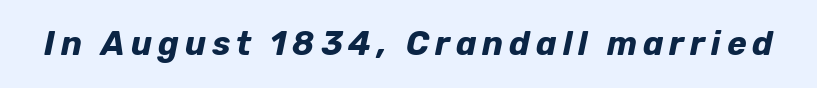
Q: Is the text bold? A: Yes.
Q: Is the text italic (slanted)? A: Yes, it leans right by about 12 degrees.
Q: Is the text underlined? A: No.
Q: Width (condensed, normal, or wide)? A: Normal.
Q: Stroke contrast? A: Low.
Q: x-height? A: Medium.
Q: Monospaced? A: No.
